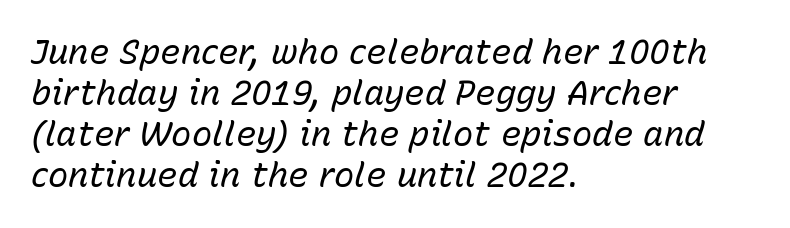
Q: Is the text bold? A: No.
Q: Is the text italic (slanted)? A: Yes, it leans right by about 15 degrees.
Q: Is the text underlined? A: No.
Q: How is the paragraph aligned? A: Left-aligned.
Q: Is the spacing between letters normal or unusually wide? A: Normal.
Q: Width (condensed, normal, or wide)? A: Normal.
Q: Stroke contrast? A: Low.
Q: x-height? A: Medium.
Q: Monospaced? A: No.
